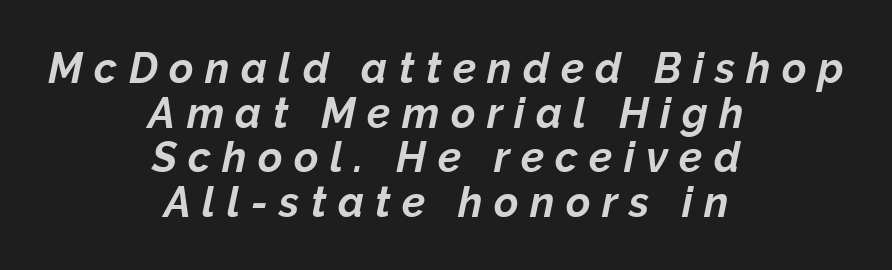
Q: Is the text bold? A: Yes.
Q: Is the text italic (slanted)? A: Yes, it leans right by about 12 degrees.
Q: Is the text underlined? A: No.
Q: How is the paragraph aligned? A: Centered.
Q: Is the spacing between letters normal or unusually wide? A: Unusually wide.
Q: Is the spacing between lines tight, normal or loose? A: Tight.
Q: Width (condensed, normal, or wide)? A: Normal.
Q: Stroke contrast? A: Low.
Q: x-height? A: Medium.
Q: Monospaced? A: No.
